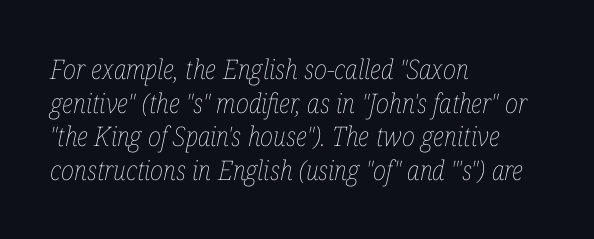
The typography opts for an oblique posture over an upright one. Stems and bowls with no extra thickness — not bold. The area under the type is left untouched. Line beginnings align vertically; line endings do not. You could call the tracking neutral — neither tight nor loose. Regular leading.
